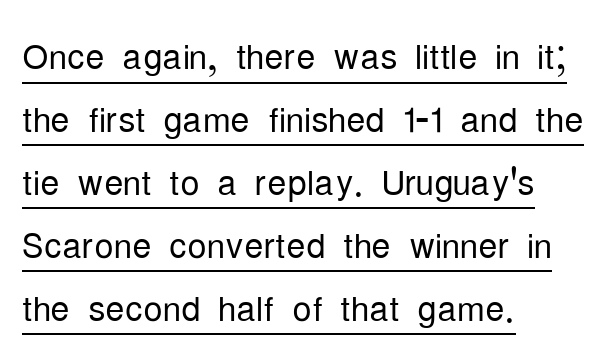
{"serif": "no", "italic": "no", "bold": "no", "weight": "light", "width": "condensed", "stroke_contrast": "low", "x_height": "medium", "monospaced": "no", "underline": "yes", "align": "left", "line_spacing": "normal", "line_spacing_ratio": 1.31, "letter_spacing": "normal", "letter_spacing_em": 0.0, "glyph_px": 48}
